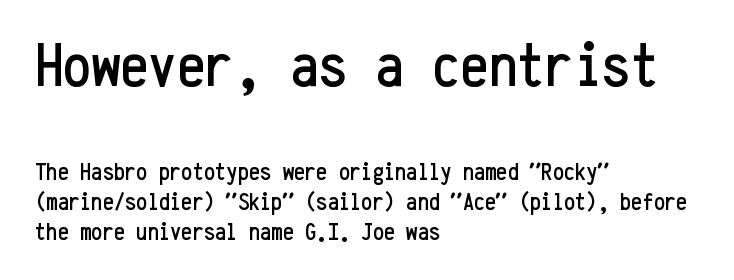
The image shows 63 px condensed sans-serif type, upright, monospaced; set left-aligned, line spacing 1.19x, normal letter spacing, not underlined; the first (top) block is 2.52x larger; low stroke contrast and a medium x-height.
